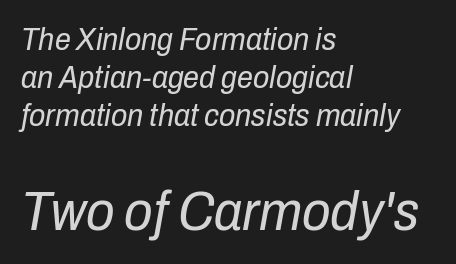
The image shows 56 px regular-weight, condensed type, italic (leaning right); set left-aligned, line spacing 1.19x, normal letter spacing, not underlined; the second (bottom) block is 1.75x larger; low stroke contrast and a medium x-height.
